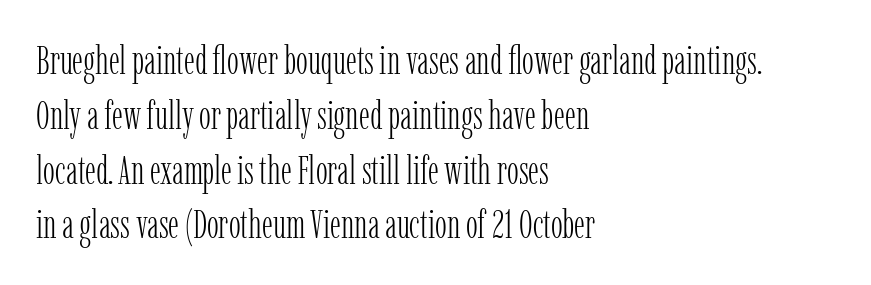
The image shows 40 px light, condensed serif type, upright; set left-aligned, normal line spacing (1.37x), normal letter spacing, not underlined; low stroke contrast and a medium x-height.
